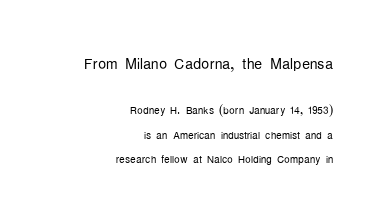
Has an underline been added? It has not. The setting favours the right margin, as signatures and pull-quotes sometimes do. Notice how the stems are strictly vertical — no italics here. The letters look calm and open, with moderate or lighter stems.
